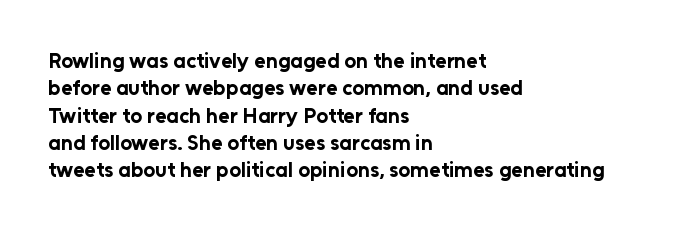
The image shows 21 px bold type, upright; set left-aligned, normal line spacing (1.3x), normal letter spacing, not underlined.
